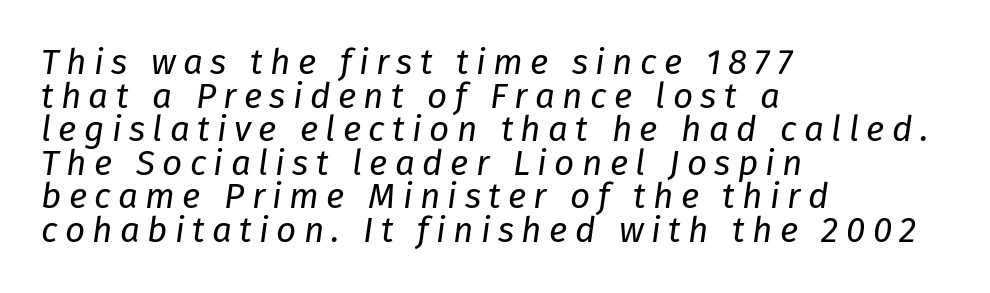
Think of a printed novel: that variable character pitch is what you see here. The passage shown stacks its lines with hardly any gap. The space beneath each line is pristine and unruled. No letter is thick-stroked: the sample isn't bold. This is oblique type, the kind used for emphasis or titles. The passage shown has open, widely tracked lettering throughout.
